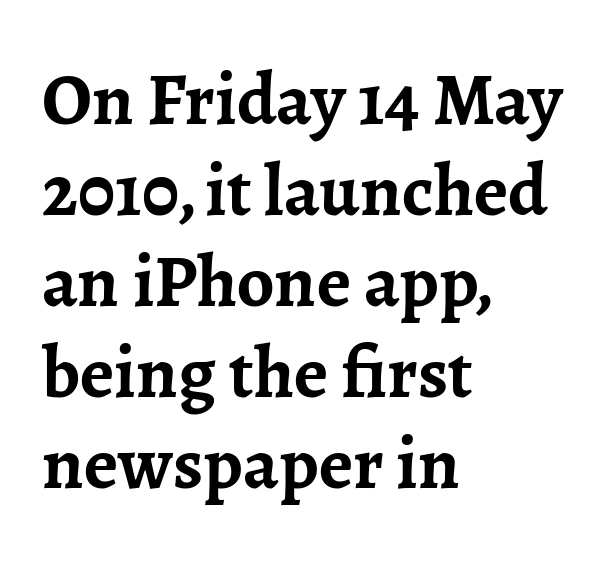
Q: Is the text bold? A: Yes.
Q: Is the text italic (slanted)? A: No, it is upright.
Q: Is the typeface a serif or a sans-serif typeface? A: Serif.
Q: Is the text underlined? A: No.
Q: How is the paragraph aligned? A: Left-aligned.
Q: Is the spacing between letters normal or unusually wide? A: Normal.
Q: Width (condensed, normal, or wide)? A: Normal.
Q: Stroke contrast? A: Low.
Q: x-height? A: Medium.
Q: Monospaced? A: No.
